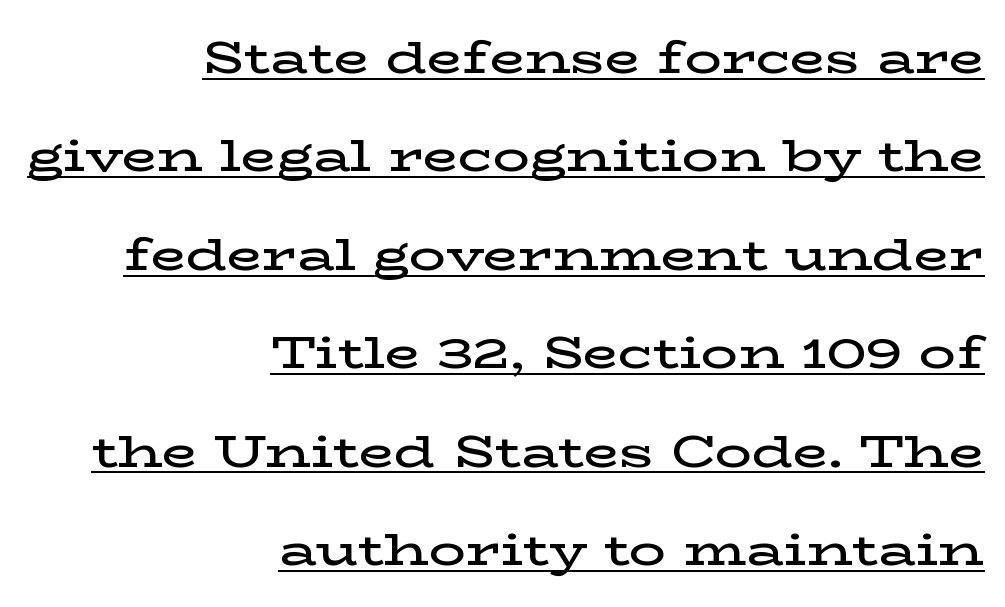
Q: Is the text bold? A: Semi-bold.
Q: Is the text italic (slanted)? A: No, it is upright.
Q: Is the typeface a serif or a sans-serif typeface? A: Serif.
Q: Is the text underlined? A: Yes.
Q: How is the paragraph aligned? A: Right-aligned.
Q: Is the spacing between letters normal or unusually wide? A: Normal.
Q: Is the spacing between lines tight, normal or loose? A: Loose.
Q: Width (condensed, normal, or wide)? A: Wide.
Q: Stroke contrast? A: Low.
Q: x-height? A: Medium.
Q: Monospaced? A: No.
